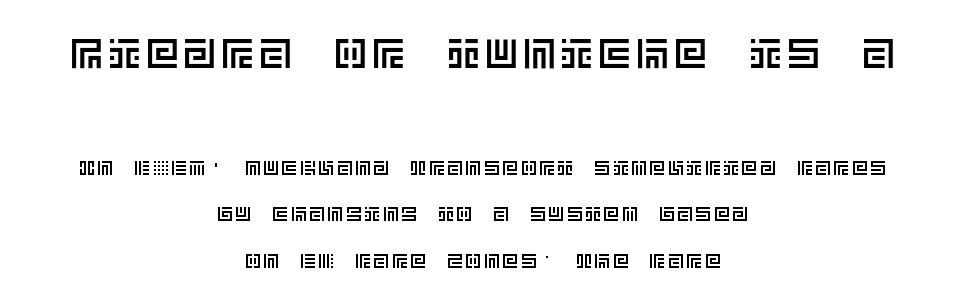
Q: Is the text italic (slanted)? A: No, it is upright.
Q: Is the text underlined? A: No.
Q: How is the paragraph aligned? A: Centered.
Q: Is the spacing between lines tight, normal or loose? A: Loose.
Q: Which block of text is set in a larger size, the first (top) or the second (bottom)? A: The first (top) one.
Q: Width (condensed, normal, or wide)? A: Normal.
Q: x-height? A: Large.
